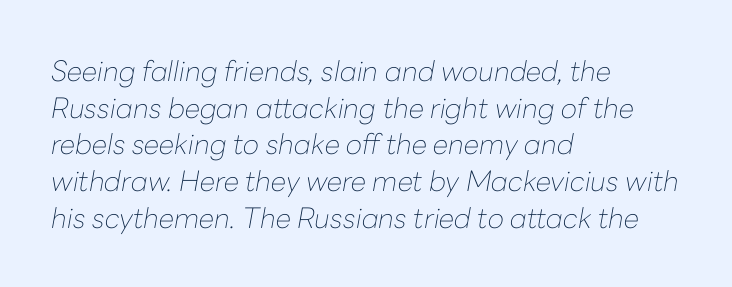
The image shows 28 px thin type, italic (leaning right); set left-aligned, normal line spacing (1.31x), normal letter spacing, not underlined; low stroke contrast and a medium x-height.
